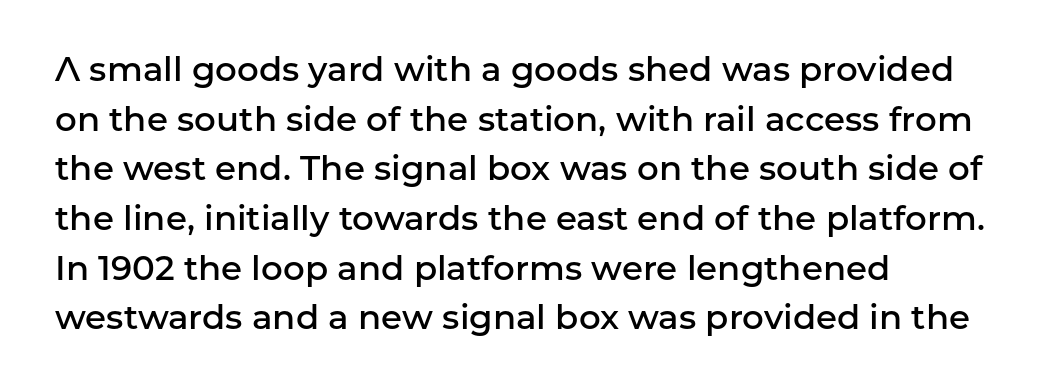
Q: Is the text bold? A: Semi-bold.
Q: Is the text italic (slanted)? A: No, it is upright.
Q: Is the typeface a serif or a sans-serif typeface? A: Sans-serif.
Q: Is the text underlined? A: No.
Q: How is the paragraph aligned? A: Left-aligned.
Q: Is the spacing between letters normal or unusually wide? A: Normal.
Q: Is the spacing between lines tight, normal or loose? A: Normal.
Q: Width (condensed, normal, or wide)? A: Normal.
Q: Stroke contrast? A: Low.
Q: x-height? A: Medium.
Q: Monospaced? A: No.
